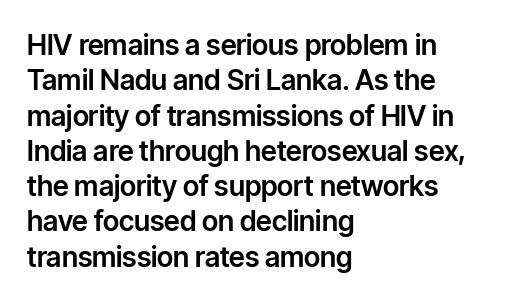
{"serif": "no", "italic": "no", "width": "normal", "stroke_contrast": "low", "x_height": "medium", "monospaced": "no", "underline": "no", "align": "left", "line_spacing": "normal", "line_spacing_ratio": 1.26, "letter_spacing": "normal", "letter_spacing_em": 0.0, "glyph_px": 28}
